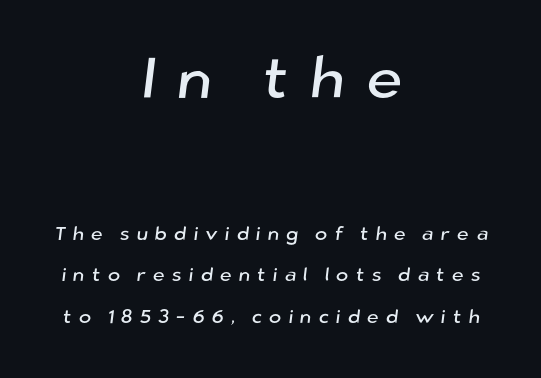
The image shows 58 px sans-serif type; set centered, loose line spacing (2.18x), unusually wide letter spacing (+0.36 em), not underlined; the first (top) block is 3.05x larger; low stroke contrast and a medium x-height.
